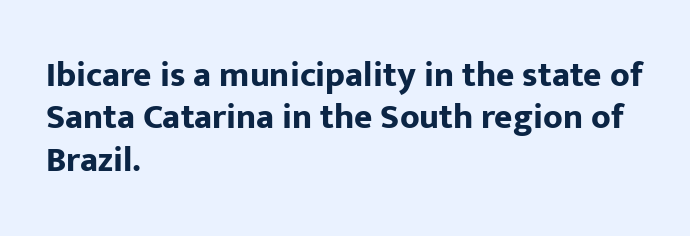
The image shows 35 px bold sans-serif type, upright; set left-aligned, line spacing 1.21x, normal letter spacing, not underlined; low stroke contrast and a medium x-height.
